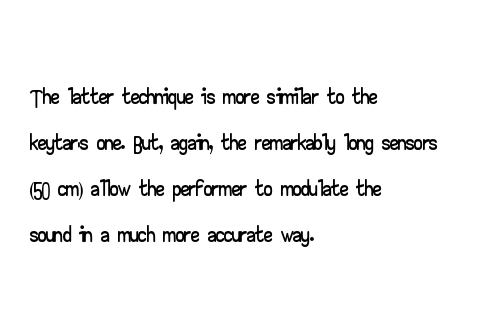
Words appear dense and cohesive because spacing is normal. Designer's note — italics off, roman on. Plain, unruled lines of type. The designer left line spacing at the default. Look at the bottom of the vertical strokes: they stop flat, with no serifs.
